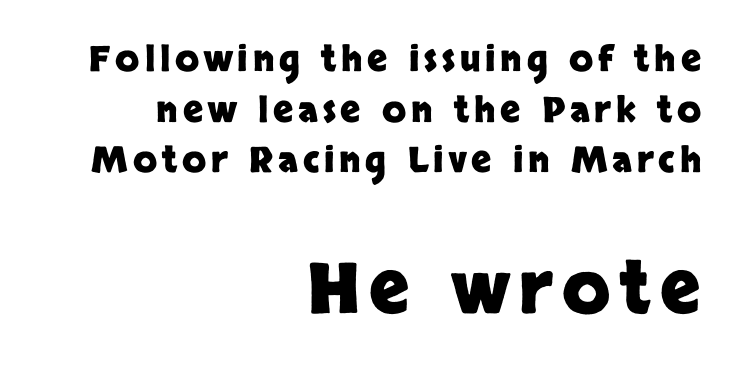
{"serif": "no", "italic": "no", "bold": "yes", "weight": "heavy", "width": "normal", "stroke_contrast": "low", "x_height": "large", "monospaced": "no", "underline": "no", "align": "right", "line_spacing": "normal", "line_spacing_ratio": 1.45, "larger_block": "second", "size_ratio": 2.0, "glyph_px": 70}
